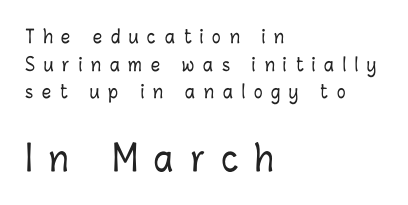
Q: Is the text italic (slanted)? A: No, it is upright.
Q: Is the text underlined? A: No.
Q: How is the paragraph aligned? A: Left-aligned.
Q: Is the spacing between letters normal or unusually wide? A: Unusually wide.
Q: Is the spacing between lines tight, normal or loose? A: Normal.
Q: Which block of text is set in a larger size, the first (top) or the second (bottom)? A: The second (bottom) one.
Q: Width (condensed, normal, or wide)? A: Condensed.
Q: Stroke contrast? A: Low.
Q: x-height? A: Medium.
Q: Monospaced? A: No.
